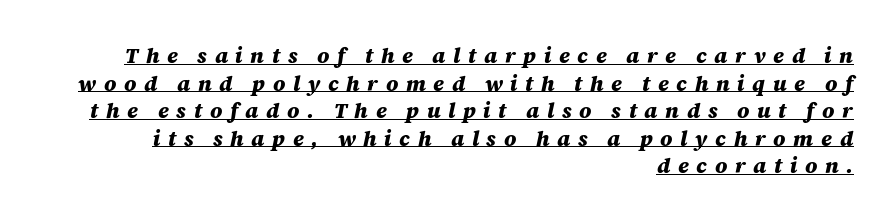
Q: Is the text bold? A: Yes.
Q: Is the text italic (slanted)? A: Yes, it leans right by about 12 degrees.
Q: Is the text underlined? A: Yes.
Q: How is the paragraph aligned? A: Right-aligned.
Q: Is the spacing between letters normal or unusually wide? A: Unusually wide.
Q: Is the spacing between lines tight, normal or loose? A: Normal.
